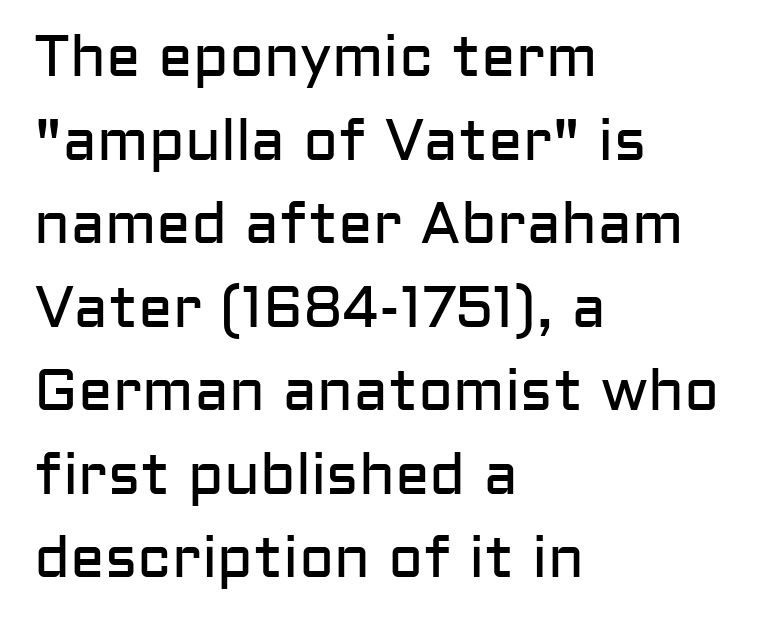
{"serif": "no", "italic": "no", "bold": "no", "weight": "regular", "width": "normal", "stroke_contrast": "low", "x_height": "medium", "monospaced": "no", "underline": "no", "align": "left", "line_spacing": "normal", "line_spacing_ratio": 1.44, "letter_spacing": "normal", "letter_spacing_em": 0.0, "glyph_px": 58}
